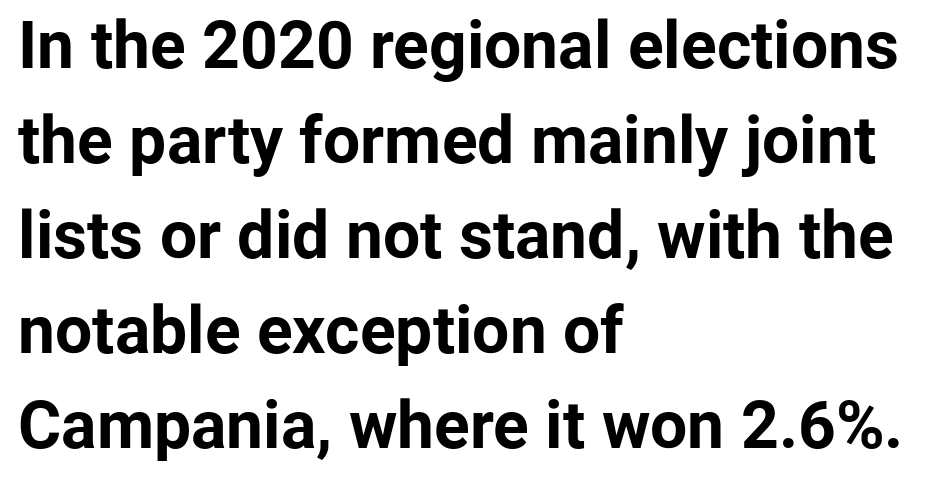
The image shows 66 px bold sans-serif type, upright; set left-aligned, normal line spacing (1.44x), normal letter spacing, not underlined; low stroke contrast and a medium x-height.
